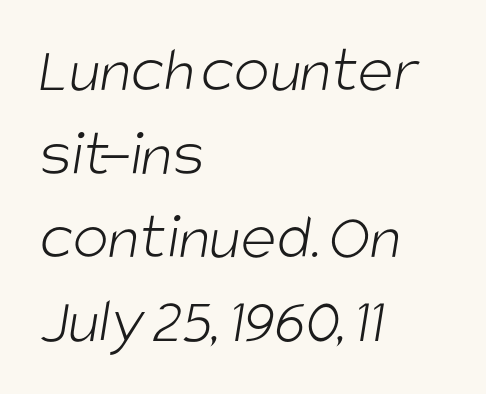
{"serif": "no", "bold": "no", "weight": "light", "width": "condensed", "stroke_contrast": "low", "x_height": "large", "monospaced": "no", "underline": "no", "align": "left", "line_spacing": "normal", "line_spacing_ratio": 1.25, "letter_spacing": "normal", "letter_spacing_em": 0.0, "glyph_px": 67}
